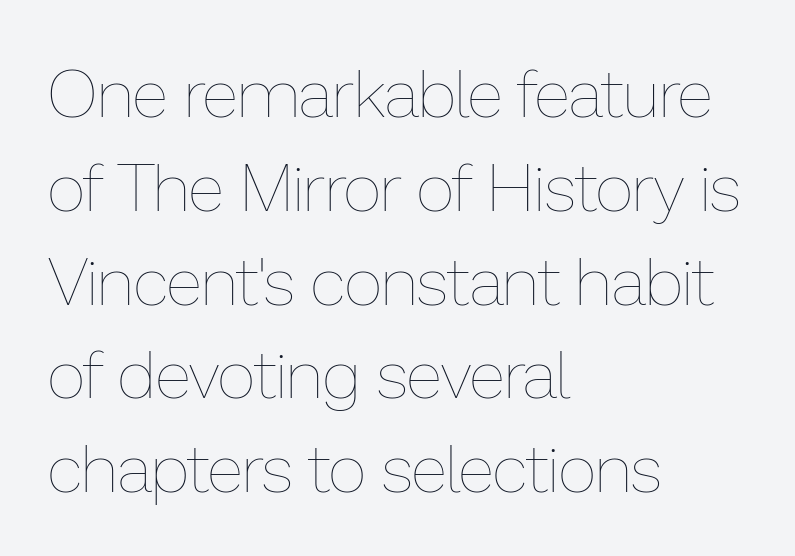
Q: Is the text bold? A: No.
Q: Is the text italic (slanted)? A: No, it is upright.
Q: Is the text underlined? A: No.
Q: How is the paragraph aligned? A: Left-aligned.
Q: Is the spacing between letters normal or unusually wide? A: Normal.
Q: Is the spacing between lines tight, normal or loose? A: Normal.
Q: Width (condensed, normal, or wide)? A: Normal.
Q: Stroke contrast? A: Low.
Q: x-height? A: Medium.
Q: Monospaced? A: No.
